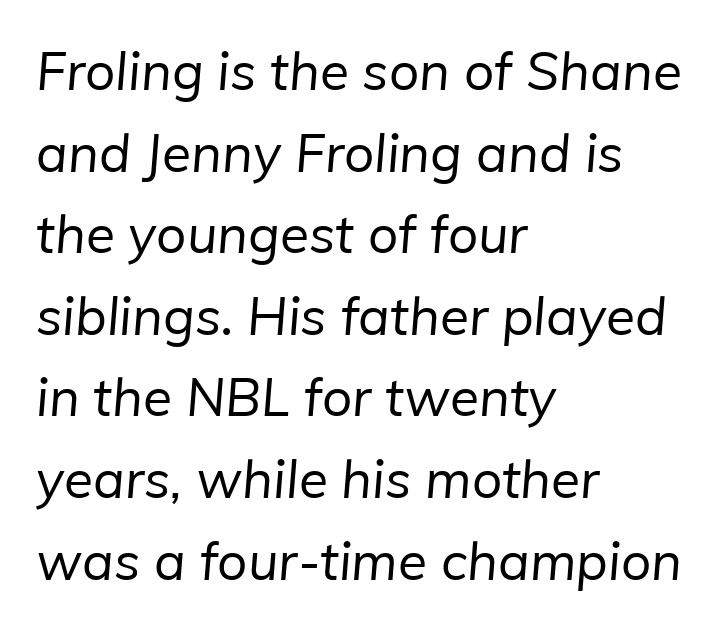
Q: Is the text bold? A: No.
Q: Is the typeface a serif or a sans-serif typeface? A: Sans-serif.
Q: Is the text underlined? A: No.
Q: How is the paragraph aligned? A: Left-aligned.
Q: Is the spacing between letters normal or unusually wide? A: Normal.
Q: Is the spacing between lines tight, normal or loose? A: Normal.
Q: Width (condensed, normal, or wide)? A: Normal.
Q: Stroke contrast? A: Low.
Q: x-height? A: Medium.
Q: Monospaced? A: No.
